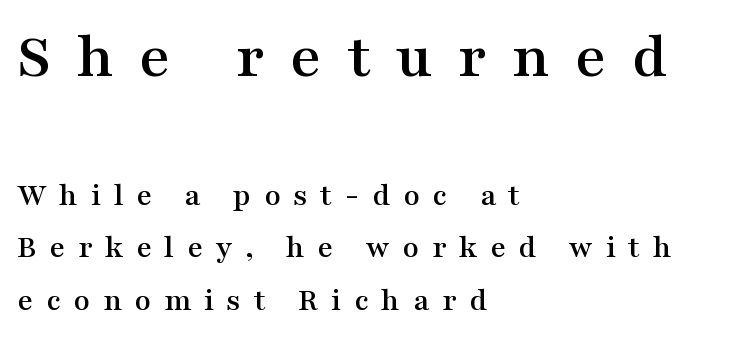
Varying glyph widths throughout — classic text-font behaviour. The glyphs are unaccompanied by any horizontal stroke below them. You can tell it's not italic because the verticals are truly vertical. The designer gave the opening block more size than the closing block.
